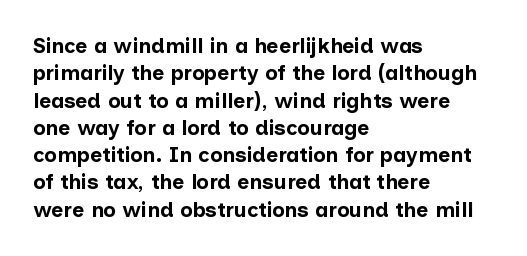
Q: Is the text bold? A: Yes.
Q: Is the text italic (slanted)? A: No, it is upright.
Q: Is the text underlined? A: No.
Q: How is the paragraph aligned? A: Left-aligned.
Q: Is the spacing between letters normal or unusually wide? A: Normal.
Q: Is the spacing between lines tight, normal or loose? A: Normal.
